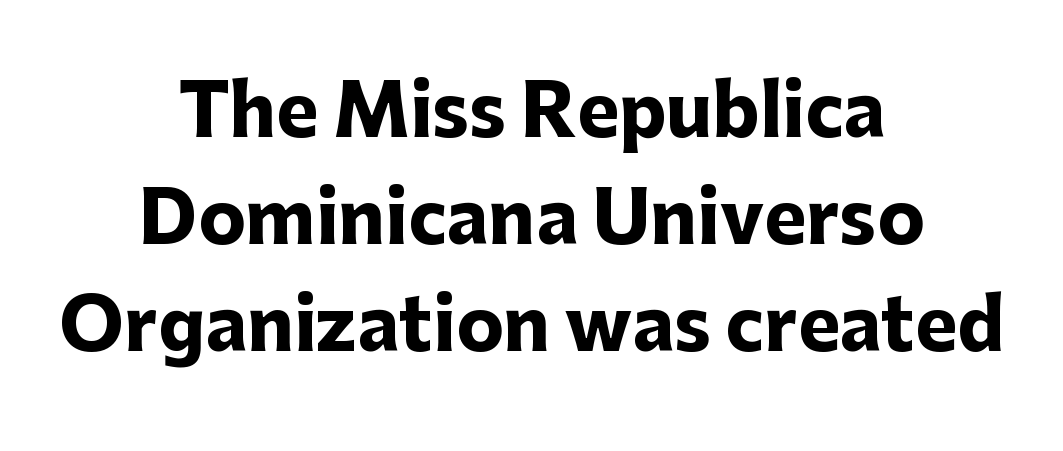
Q: Is the text bold? A: Yes.
Q: Is the text italic (slanted)? A: No, it is upright.
Q: Is the typeface a serif or a sans-serif typeface? A: Sans-serif.
Q: Is the text underlined? A: No.
Q: How is the paragraph aligned? A: Centered.
Q: Is the spacing between letters normal or unusually wide? A: Normal.
Q: Is the spacing between lines tight, normal or loose? A: Normal.
Q: Width (condensed, normal, or wide)? A: Normal.
Q: Stroke contrast? A: Low.
Q: x-height? A: Medium.
Q: Monospaced? A: No.
